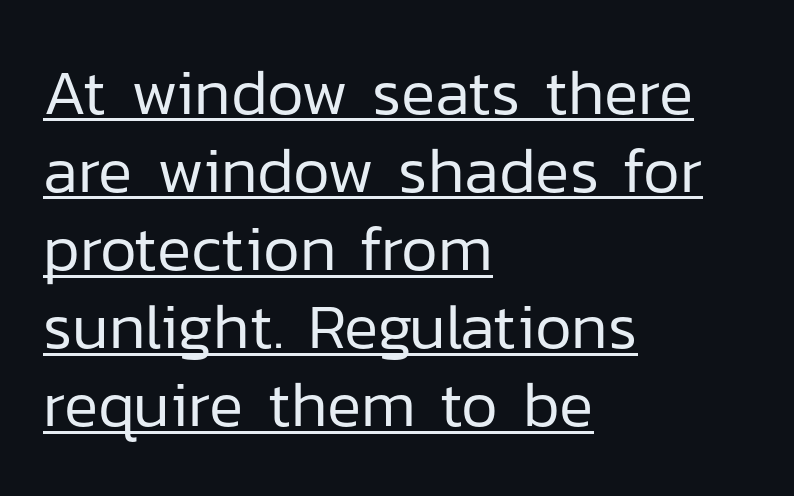
Q: Is the text bold? A: No.
Q: Is the text italic (slanted)? A: No, it is upright.
Q: Is the typeface a serif or a sans-serif typeface? A: Sans-serif.
Q: Is the text underlined? A: Yes.
Q: How is the paragraph aligned? A: Left-aligned.
Q: Is the spacing between letters normal or unusually wide? A: Normal.
Q: Width (condensed, normal, or wide)? A: Normal.
Q: Stroke contrast? A: Low.
Q: x-height? A: Medium.
Q: Monospaced? A: No.
